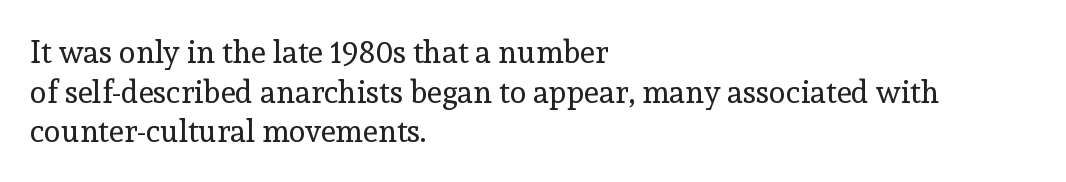
{"serif": "yes", "italic": "no", "bold": "no", "weight": "regular", "width": "normal", "x_height": "medium", "monospaced": "no", "underline": "no", "align": "left", "line_spacing": "normal", "line_spacing_ratio": 1.28, "letter_spacing": "normal", "letter_spacing_em": 0.0, "glyph_px": 31}
